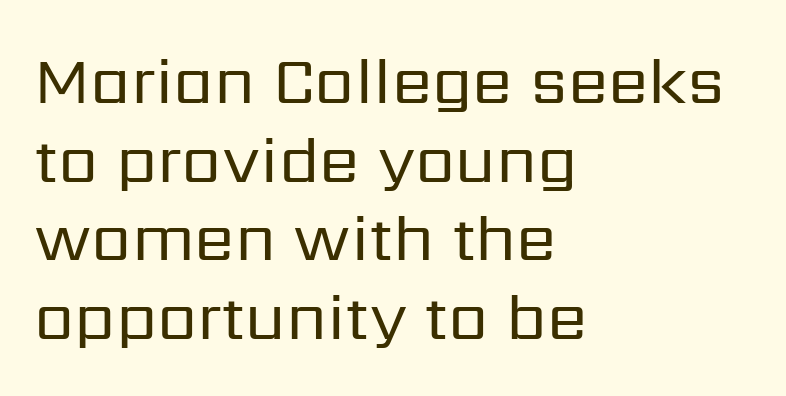
The image shows 65 px regular-weight sans-serif type, upright; set left-aligned, line spacing 1.21x, normal letter spacing, not underlined; low stroke contrast and a medium x-height.
